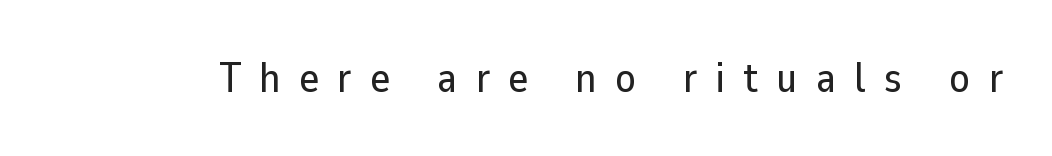
Q: Is the text italic (slanted)? A: No, it is upright.
Q: Is the typeface a serif or a sans-serif typeface? A: Sans-serif.
Q: Is the text underlined? A: No.
Q: Is the spacing between letters normal or unusually wide? A: Unusually wide.
Q: Width (condensed, normal, or wide)? A: Normal.
Q: Stroke contrast? A: Low.
Q: x-height? A: Medium.
Q: Monospaced? A: No.
